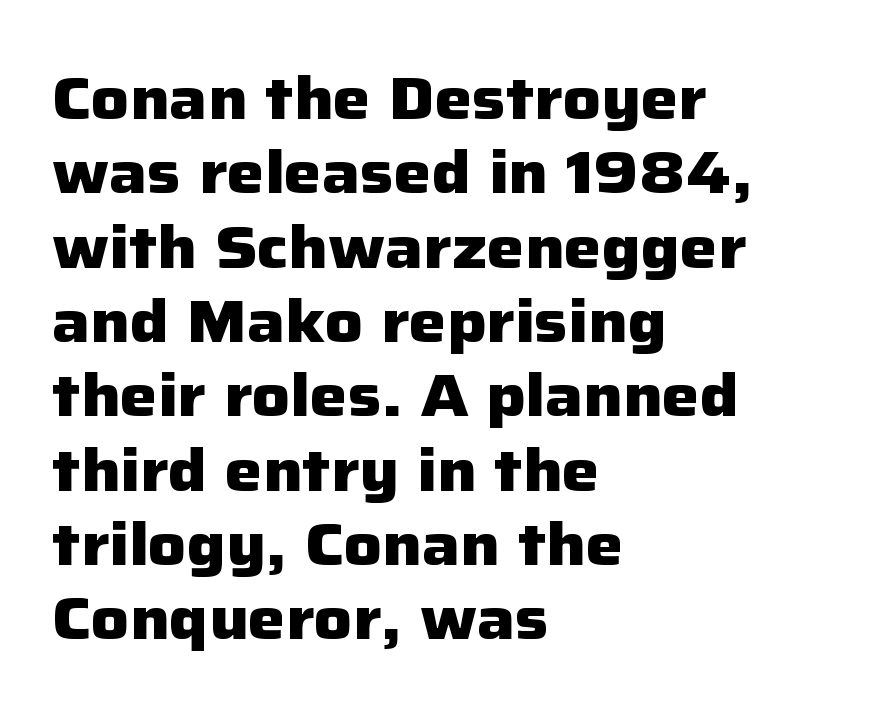
The image shows 59 px heavy sans-serif type, upright; set left-aligned, normal line spacing (1.26x), normal letter spacing, not underlined; low stroke contrast and a medium x-height.
